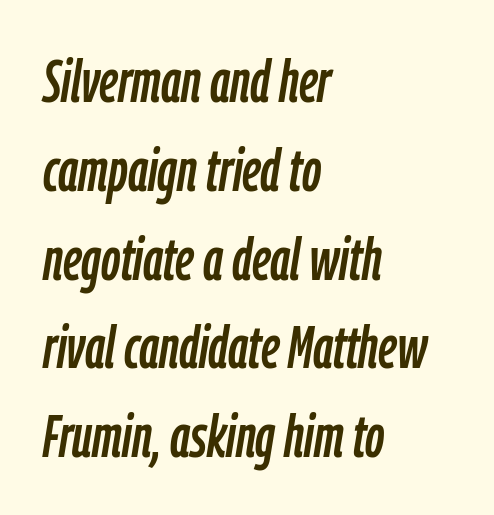
{"italic": "yes", "lean": "right", "slant_degrees": 9, "width": "condensed", "stroke_contrast": "low", "x_height": "medium", "monospaced": "no", "underline": "no", "align": "left", "line_spacing": "normal", "line_spacing_ratio": 1.48, "letter_spacing": "normal", "letter_spacing_em": 0.0, "glyph_px": 60}
